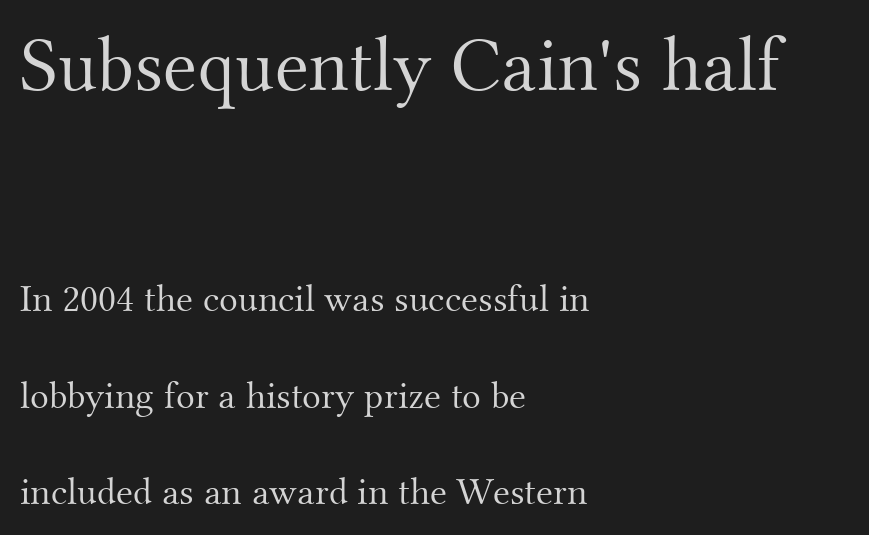
The image shows 78 px light serif type, upright; set left-aligned, loose line spacing (2.48x), normal letter spacing, not underlined; the first (top) block is 2.0x larger; medium stroke contrast and a small x-height.
